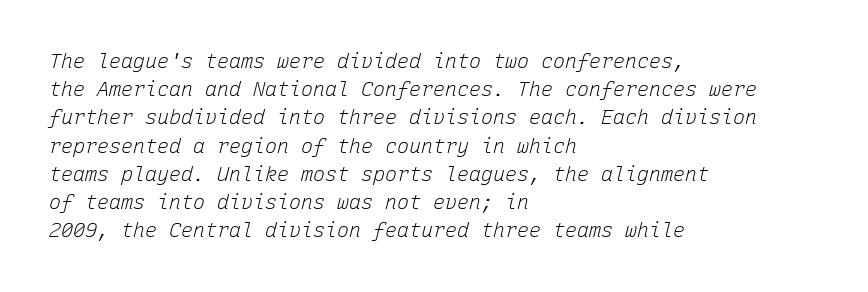
Q: Is the text bold? A: No.
Q: Is the text italic (slanted)? A: Yes, it leans right by about 15 degrees.
Q: Is the text underlined? A: No.
Q: How is the paragraph aligned? A: Left-aligned.
Q: Is the spacing between letters normal or unusually wide? A: Normal.
Q: Is the spacing between lines tight, normal or loose? A: Normal.
